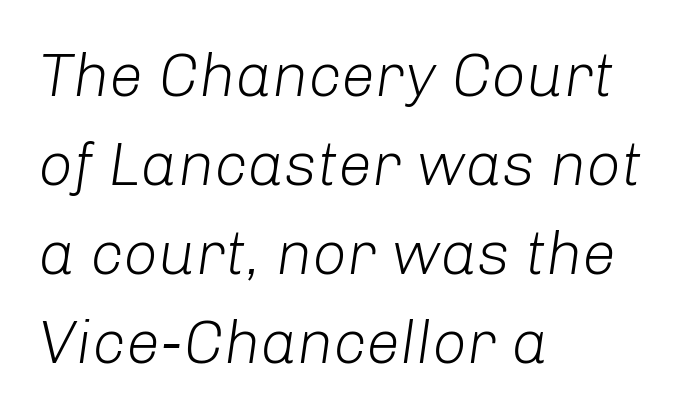
The image shows 61 px light type, italic (leaning right); set left-aligned, normal line spacing (1.46x), normal letter spacing, not underlined; low stroke contrast and a medium x-height.
